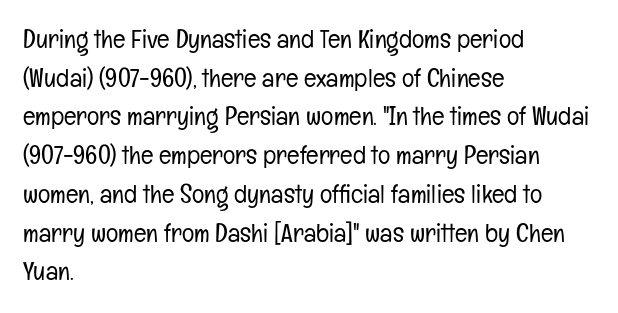
The image shows 26 px text type, upright; set left-aligned, normal line spacing (1.49x), normal letter spacing, not underlined.
